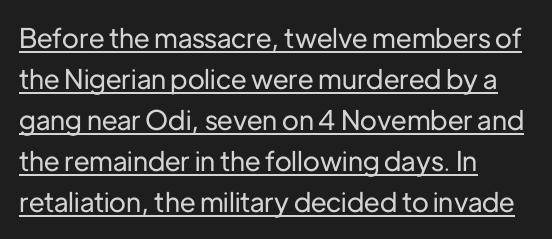
The image shows 27 px text type, upright; set left-aligned, normal line spacing (1.52x), normal letter spacing, underlined.
